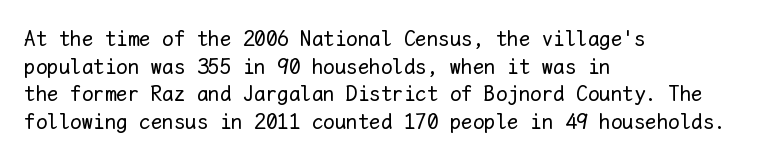
The image shows 23 px text type, upright; set left-aligned, line spacing 1.2x, normal letter spacing, not underlined.
